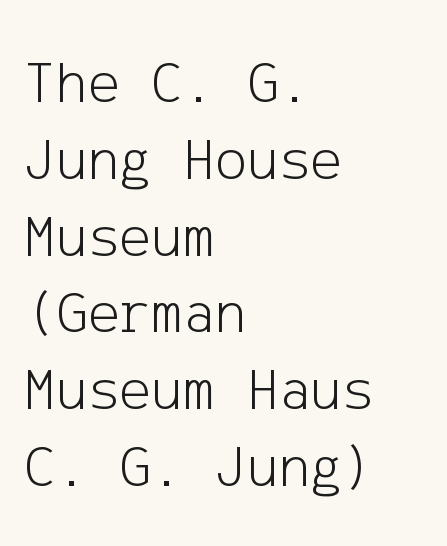
{"serif": "no", "italic": "no", "bold": "no", "weight": "light", "width": "normal", "stroke_contrast": "low", "x_height": "medium", "underline": "no", "align": "left", "line_spacing": "normal", "line_spacing_ratio": 1.28, "letter_spacing": "normal", "letter_spacing_em": 0.0, "glyph_px": 60}
